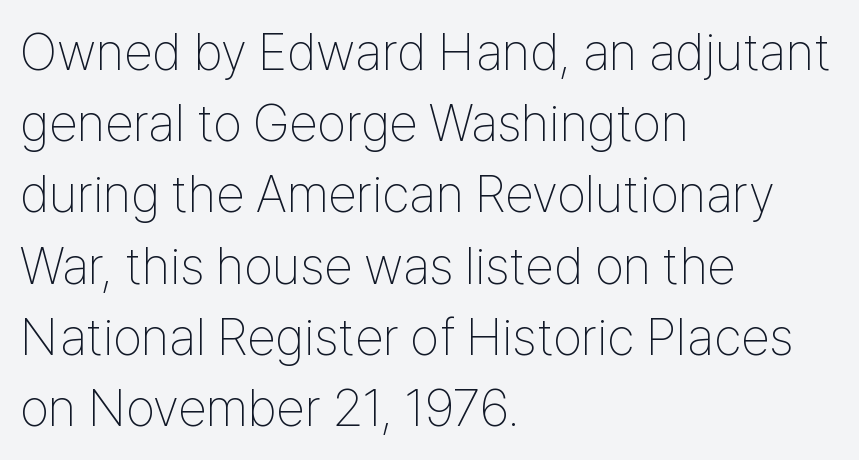
A light-to-regular cut is what we see here. Does the type have serifs? No, each stem ends abruptly. The words here are not underlined. Each line starts at the same left margin while the right side varies. Do the characters align in a grid? No, the font is proportional.
